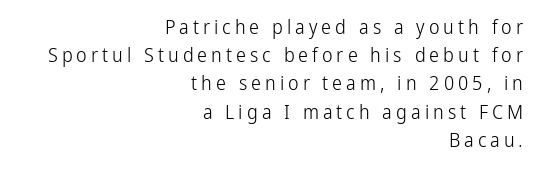
{"italic": "no", "bold": "no", "underline": "no", "align": "right", "line_spacing": "normal", "line_spacing_ratio": 1.41, "letter_spacing": "wide", "letter_spacing_em": 0.2, "glyph_px": 20}
